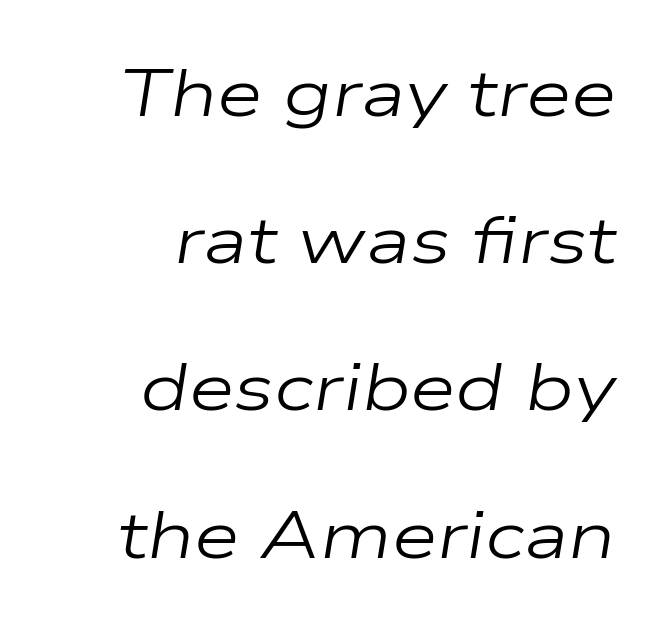
Q: Is the text bold? A: No.
Q: Is the text italic (slanted)? A: Yes, it leans right by about 9 degrees.
Q: Is the text underlined? A: No.
Q: How is the paragraph aligned? A: Right-aligned.
Q: Is the spacing between letters normal or unusually wide? A: Normal.
Q: Is the spacing between lines tight, normal or loose? A: Loose.
Q: Width (condensed, normal, or wide)? A: Wide.
Q: Stroke contrast? A: Low.
Q: x-height? A: Medium.
Q: Monospaced? A: No.
